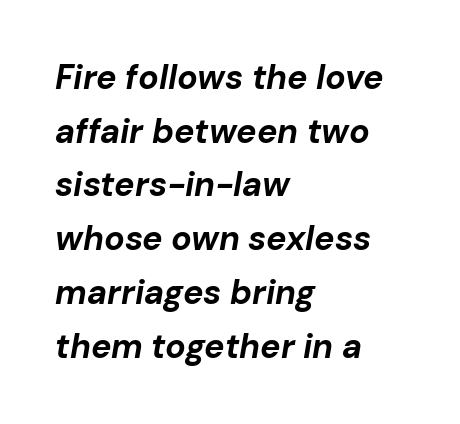
Visually the block forms a straight wall on the left and a jagged coastline on the right. Thick stems and heavy bowls — unmistakably bold. Letter spacing: default. The passage shown stacks its lines at a standard gap. Do the characters align in a grid? No, the font is proportional. Only glyphs here, with clear space below each row.
